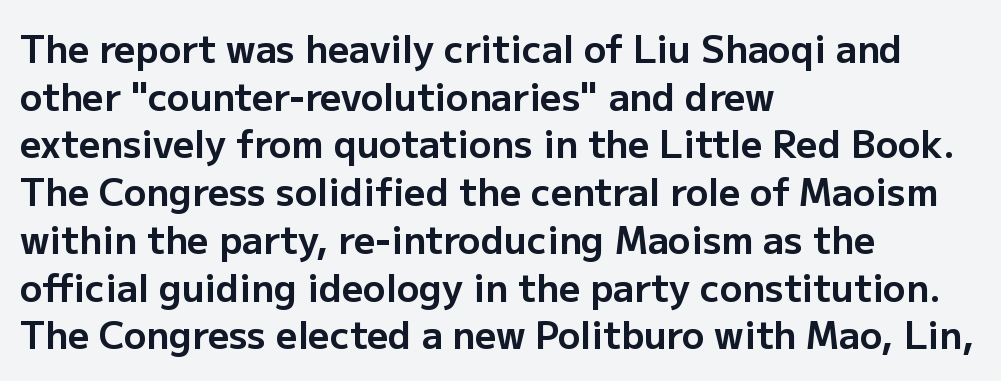
The type sits square on the baseline with zero lean. Is the type bold? Yes — the strokes are clearly thick and heavy. The rows are spaced the way most documents space them. Nope, no serifs anywhere on these letters.
